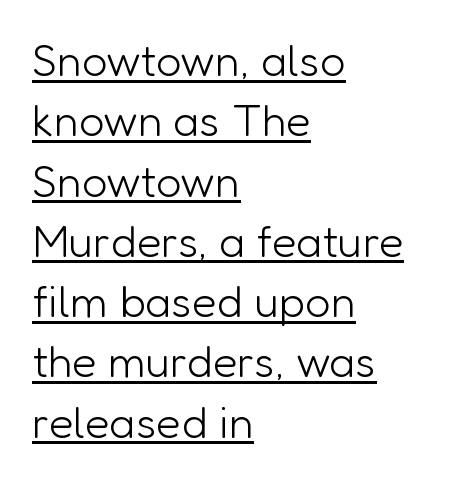
The rendering anchors every line to the left-hand side. This sample uses an upright cut, with every glyph sitting square on the baseline. Think standard paragraph weight, or any step lighter than that. The rendering shows plain stroke endings on the letterforms — a sans-serif design. Horizontal bands of white between lines are of average thickness. Short note: letters normally spaced.
